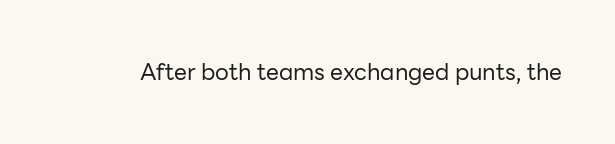
The type is set solid horizontally, with unmodified tracking. Words float on clear page, feet unadorned. A quiet, ordinary-to-light weight characterises the typeface. The type sits square on the baseline with zero lean.
